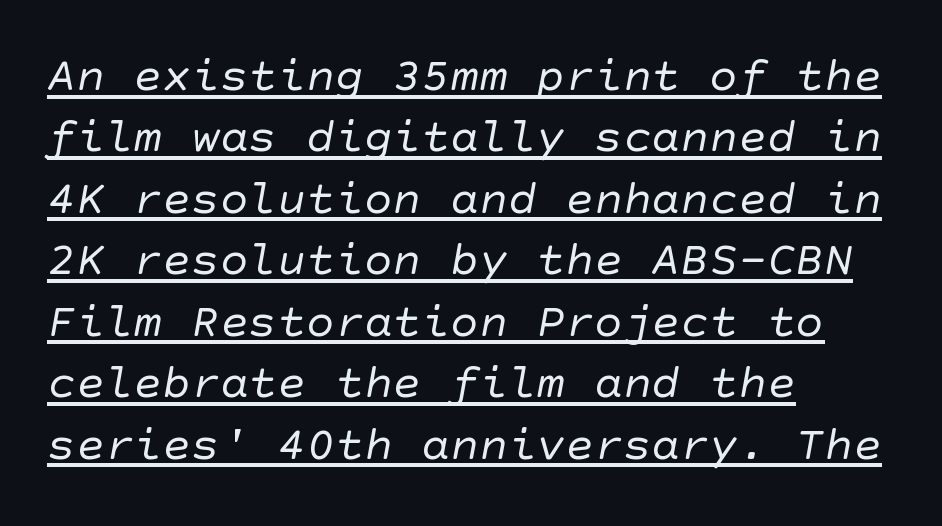
Q: Is the text bold? A: No.
Q: Is the typeface a serif or a sans-serif typeface? A: Sans-serif.
Q: Is the text underlined? A: Yes.
Q: How is the paragraph aligned? A: Left-aligned.
Q: Is the spacing between letters normal or unusually wide? A: Normal.
Q: Is the spacing between lines tight, normal or loose? A: Normal.
Q: Width (condensed, normal, or wide)? A: Normal.
Q: Stroke contrast? A: Low.
Q: x-height? A: Large.
